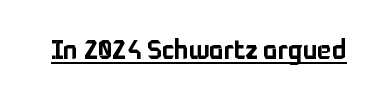
The image shows 27 px text type, upright; set normal letter spacing, underlined.
